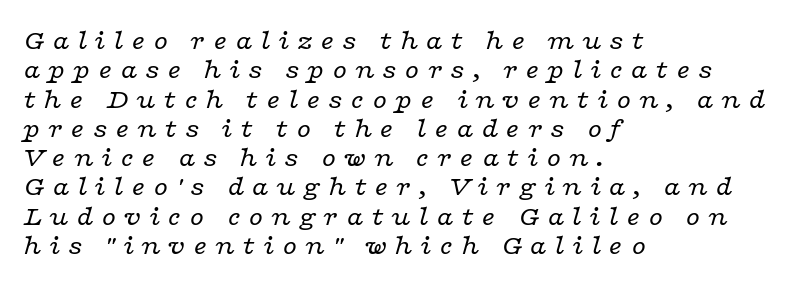
The image shows 29 px regular-weight, wide serif type, italic (leaning right); set left-aligned, tight line spacing (1.01x), unusually wide letter spacing (+0.25 em), not underlined; low stroke contrast and a medium x-height.
